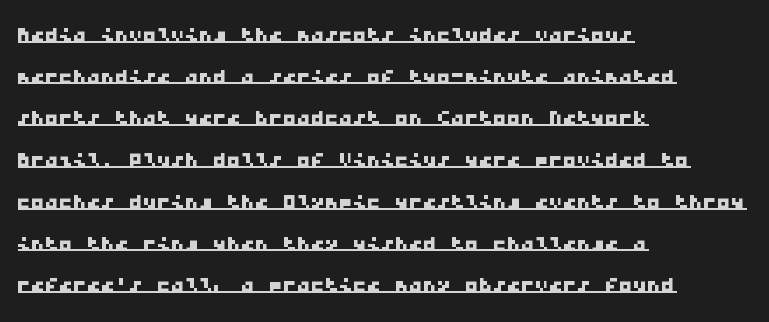
{"serif": "no", "width": "wide", "stroke_contrast": "low", "x_height": "medium", "monospaced": "yes", "underline": "yes", "align": "left", "line_spacing": "normal", "line_spacing_ratio": 1.49, "letter_spacing": "normal", "letter_spacing_em": 0.0, "glyph_px": 28}
